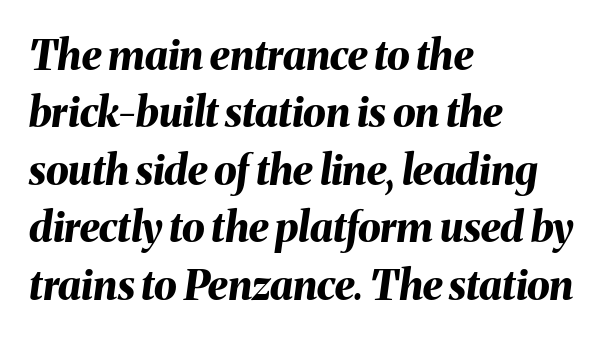
The image shows 41 px bold type, italic (leaning right); set left-aligned, normal line spacing (1.4x), normal letter spacing, not underlined; medium stroke contrast and a medium x-height.
